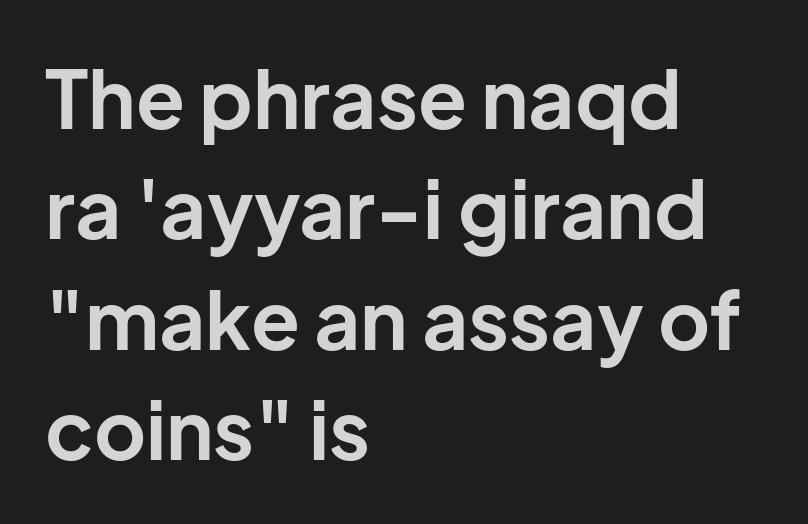
{"serif": "no", "italic": "no", "bold": "yes", "weight": "bold", "width": "normal", "stroke_contrast": "low", "x_height": "medium", "monospaced": "no", "underline": "no", "align": "left", "line_spacing": "normal", "line_spacing_ratio": 1.38, "letter_spacing": "normal", "letter_spacing_em": 0.0, "glyph_px": 80}
